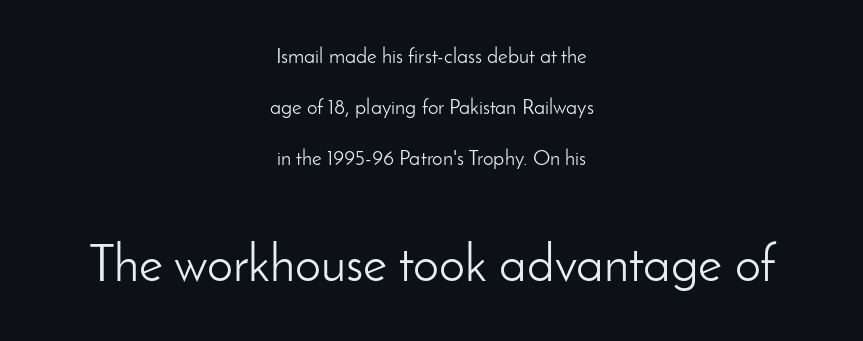
Q: Is the text bold? A: No.
Q: Is the text italic (slanted)? A: No, it is upright.
Q: Is the typeface a serif or a sans-serif typeface? A: Sans-serif.
Q: Is the text underlined? A: No.
Q: How is the paragraph aligned? A: Centered.
Q: Is the spacing between letters normal or unusually wide? A: Normal.
Q: Is the spacing between lines tight, normal or loose? A: Loose.
Q: Which block of text is set in a larger size, the first (top) or the second (bottom)? A: The second (bottom) one.
Q: Width (condensed, normal, or wide)? A: Normal.
Q: Stroke contrast? A: Low.
Q: x-height? A: Small.
Q: Monospaced? A: No.
